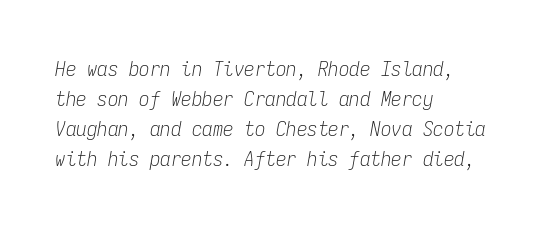
Weight: not bold — regular or lighter. Caption: standard tracking, unaltered. The font's italic variant was chosen for this text. Lines of text with bare space underneath.
